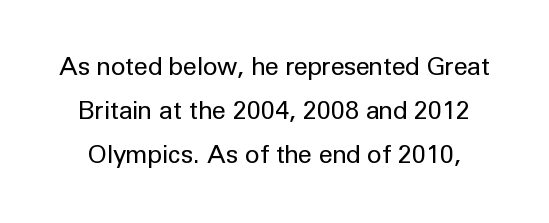
{"italic": "no", "bold": "no", "underline": "no", "line_spacing_ratio": 1.76, "letter_spacing": "normal", "letter_spacing_em": 0.0, "glyph_px": 25}
